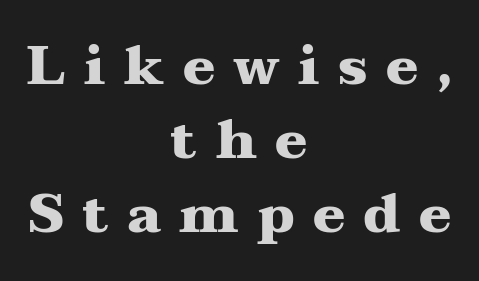
{"serif": "yes", "italic": "no", "bold": "yes", "weight": "heavy", "width": "wide", "stroke_contrast": "medium", "x_height": "medium", "monospaced": "no", "underline": "no", "align": "center", "line_spacing": "normal", "line_spacing_ratio": 1.37, "letter_spacing": "wide", "letter_spacing_em": 0.34, "glyph_px": 54}
